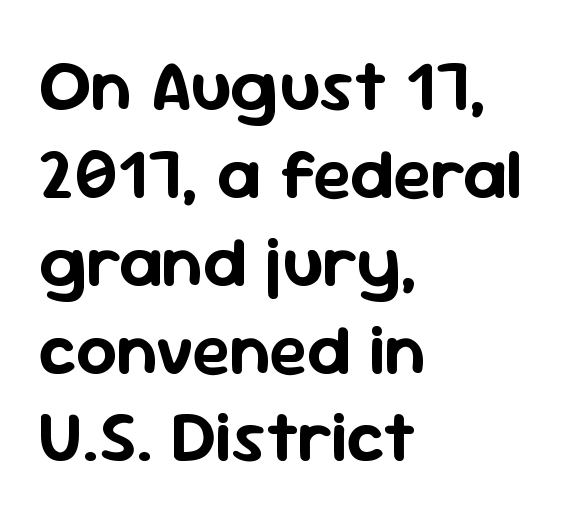
The image shows 72 px sans-serif type, upright; set left-aligned, line spacing 1.22x, normal letter spacing, not underlined; low stroke contrast and a medium x-height.
